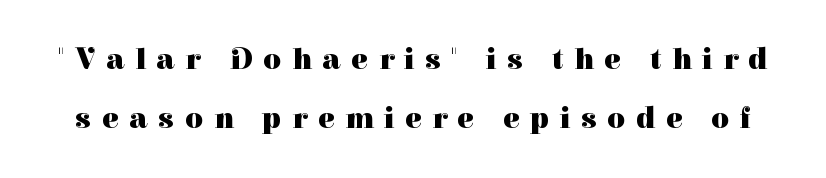
The characters look thick and weighty, a clear bold. Note the varied advance widths — an 'i' is clearly narrower than an 'm'. Serif or sans? Serif — the stroke terminals have little feet. Underline: absent. No italicization has been applied; the sample stays upright.
